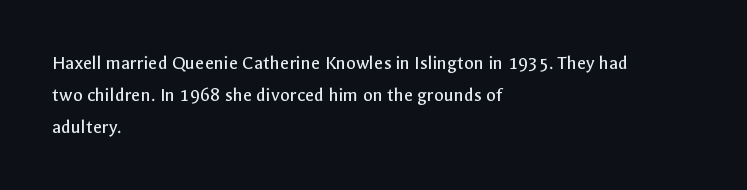
Q: Is the text bold? A: No.
Q: Is the text italic (slanted)? A: No, it is upright.
Q: Is the text underlined? A: No.
Q: How is the paragraph aligned? A: Left-aligned.
Q: Is the spacing between letters normal or unusually wide? A: Normal.
Q: Is the spacing between lines tight, normal or loose? A: Normal.
